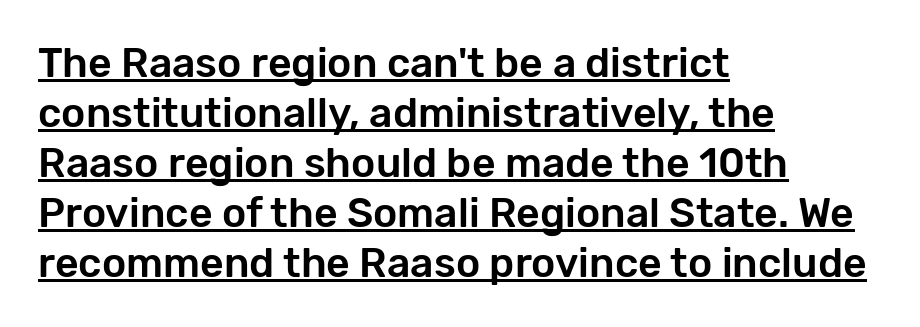
Q: Is the text italic (slanted)? A: No, it is upright.
Q: Is the typeface a serif or a sans-serif typeface? A: Sans-serif.
Q: Is the text underlined? A: Yes.
Q: How is the paragraph aligned? A: Left-aligned.
Q: Is the spacing between letters normal or unusually wide? A: Normal.
Q: Width (condensed, normal, or wide)? A: Normal.
Q: Stroke contrast? A: Low.
Q: x-height? A: Medium.
Q: Monospaced? A: No.
